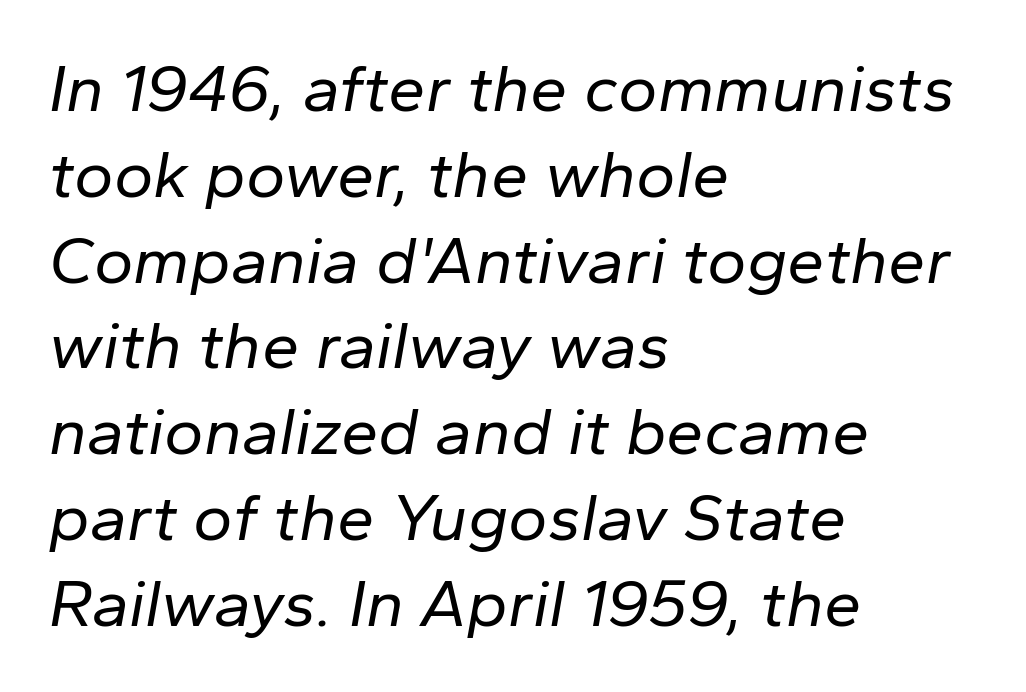
In terms of posture, this sample is oblique. Stems here are at most as thick as an everyday book face. Students, note that the glyphs here touch the page at normal intervals. Is there much room between lines? A standard amount, neither cramped nor airy.
